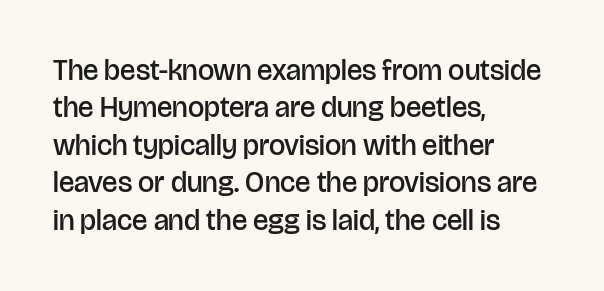
{"serif": "no", "italic": "no", "bold": "semi", "weight": "semibold", "width": "normal", "stroke_contrast": "low", "x_height": "large", "monospaced": "no", "underline": "no", "align": "left", "line_spacing": "normal", "line_spacing_ratio": 1.29, "letter_spacing": "normal", "letter_spacing_em": 0.0, "glyph_px": 29}
